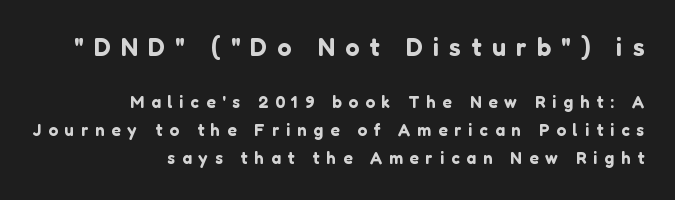
Q: Is the text italic (slanted)? A: No, it is upright.
Q: Is the text underlined? A: No.
Q: How is the paragraph aligned? A: Right-aligned.
Q: Is the spacing between letters normal or unusually wide? A: Unusually wide.
Q: Is the spacing between lines tight, normal or loose? A: Normal.
Q: Which block of text is set in a larger size, the first (top) or the second (bottom)? A: The first (top) one.
